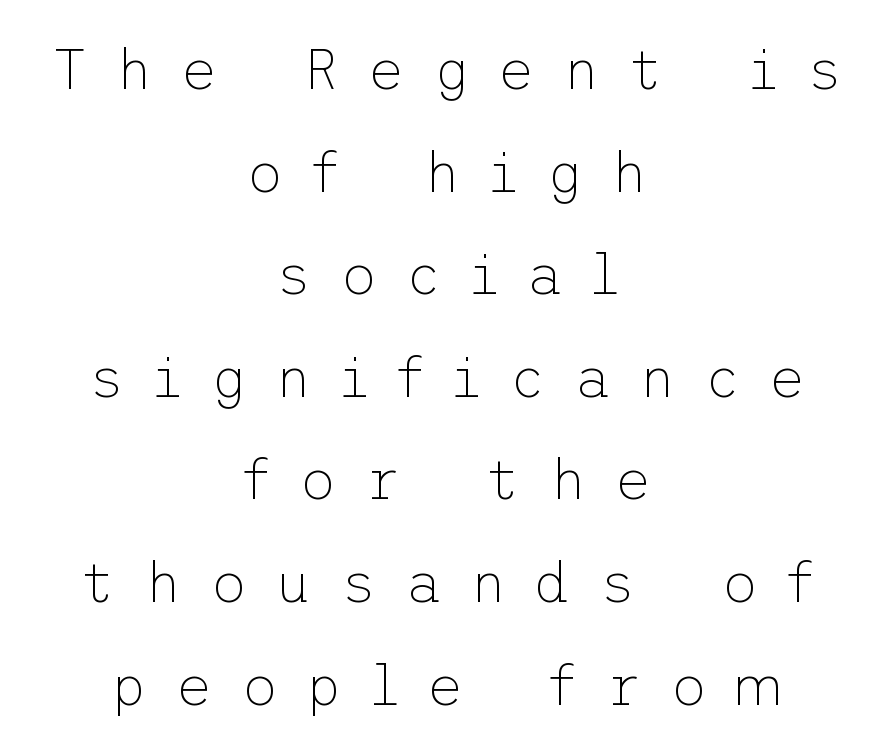
I'd call this a sans setting — the letters go barefoot. The passage shown is not bold in any degree. Upright lettering throughout. How are the letters spaced? Widely, with obvious added tracking.
